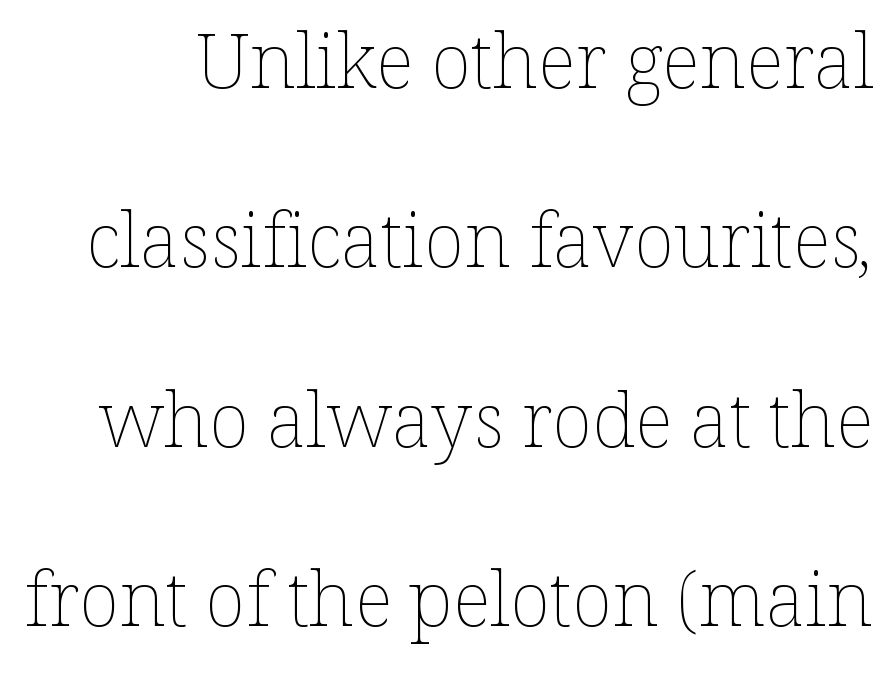
{"italic": "no", "bold": "no", "weight": "thin", "width": "normal", "stroke_contrast": "low", "x_height": "medium", "monospaced": "no", "underline": "no", "line_spacing": "loose", "line_spacing_ratio": 2.36, "letter_spacing": "normal", "letter_spacing_em": 0.0, "glyph_px": 76}
